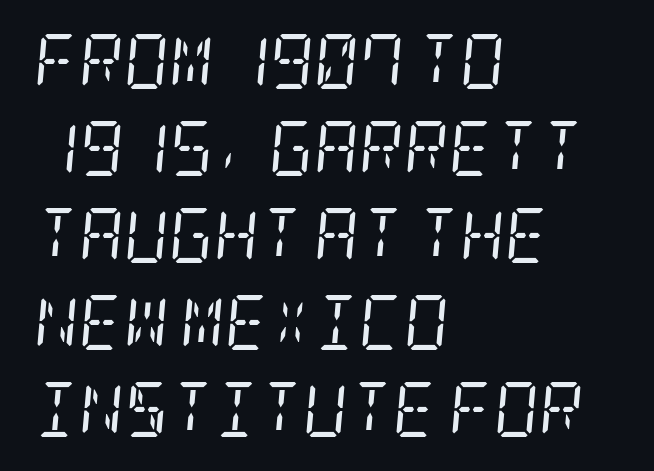
Q: Is the text bold? A: No.
Q: Is the text italic (slanted)? A: Yes, it leans right by about 5 degrees.
Q: Is the typeface a serif or a sans-serif typeface? A: Serif.
Q: Is the text underlined? A: No.
Q: How is the paragraph aligned? A: Left-aligned.
Q: Is the spacing between letters normal or unusually wide? A: Normal.
Q: Is the spacing between lines tight, normal or loose? A: Normal.
Q: Width (condensed, normal, or wide)? A: Condensed.
Q: Stroke contrast? A: Low.
Q: x-height? A: Large.
